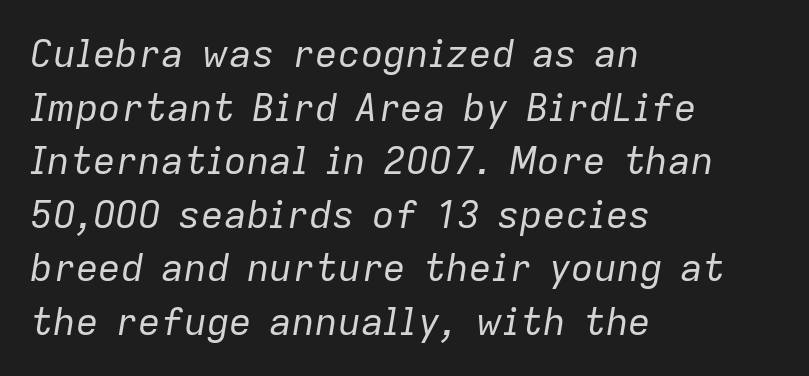
Q: Is the text bold? A: No.
Q: Is the text italic (slanted)? A: Yes, it leans right by about 9 degrees.
Q: Is the text underlined? A: No.
Q: How is the paragraph aligned? A: Left-aligned.
Q: Is the spacing between letters normal or unusually wide? A: Normal.
Q: Is the spacing between lines tight, normal or loose? A: Normal.
Q: Width (condensed, normal, or wide)? A: Normal.
Q: Stroke contrast? A: Low.
Q: x-height? A: Medium.
Q: Monospaced? A: No.
